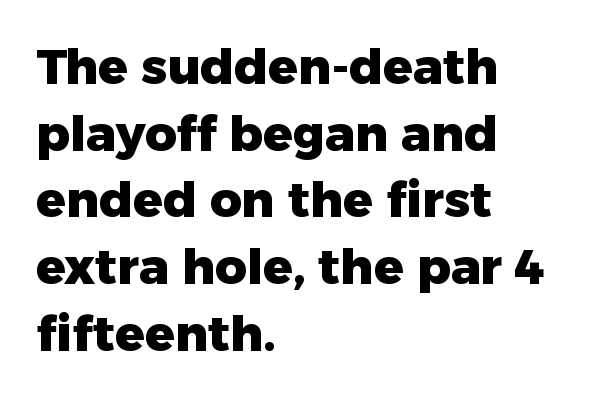
Underline: absent. A sans-serif font was chosen for this passage. Note the varied advance widths — an 'i' is clearly narrower than an 'm'. Heft: maximum for text — a bold. Default kerning and tracking; the words read as compact shapes.
